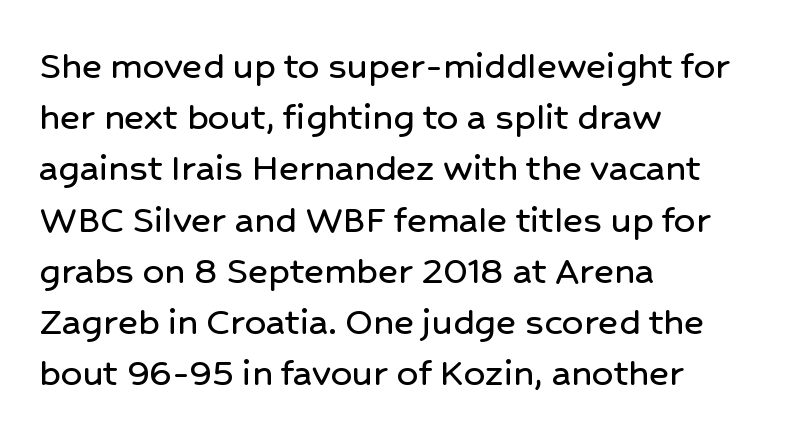
Q: Is the text italic (slanted)? A: No, it is upright.
Q: Is the typeface a serif or a sans-serif typeface? A: Sans-serif.
Q: Is the text underlined? A: No.
Q: How is the paragraph aligned? A: Left-aligned.
Q: Is the spacing between letters normal or unusually wide? A: Normal.
Q: Width (condensed, normal, or wide)? A: Normal.
Q: Stroke contrast? A: Low.
Q: x-height? A: Medium.
Q: Monospaced? A: No.
